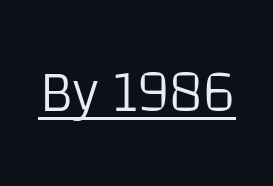
{"serif": "no", "italic": "no", "bold": "no", "weight": "light", "width": "normal", "stroke_contrast": "low", "x_height": "large", "monospaced": "no", "underline": "yes", "letter_spacing": "normal", "letter_spacing_em": 0.0, "glyph_px": 59}
